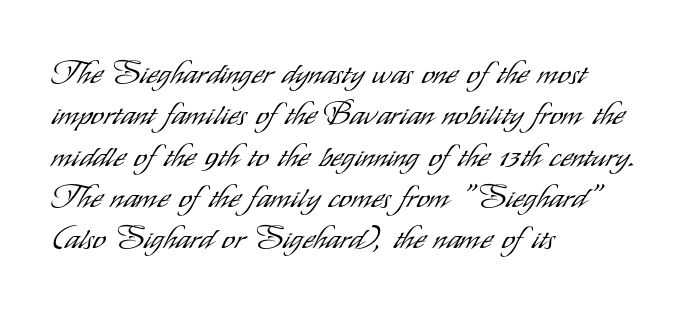
Decoration check: the copy has no underline. Nobody touched the tracking dial on this one. Weight class: somewhere from thin through regular. One-word summary of the alignment: left. The leading is moderate, giving the passage an even texture.
